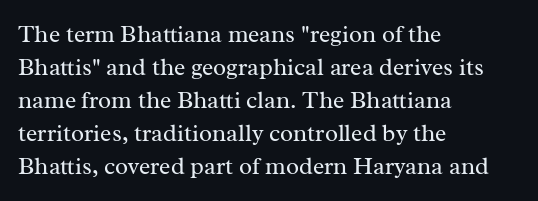
{"italic": "no", "bold": "no", "underline": "no", "align": "left", "line_spacing": "normal", "line_spacing_ratio": 1.38, "letter_spacing": "normal", "letter_spacing_em": 0.0, "glyph_px": 24}
